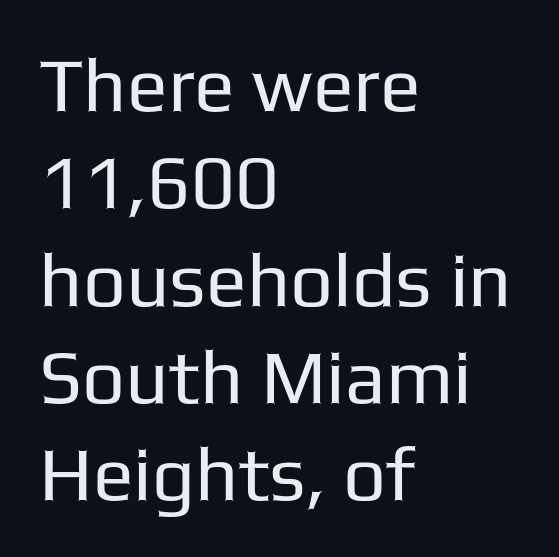
Q: Is the text bold? A: No.
Q: Is the text italic (slanted)? A: No, it is upright.
Q: Is the typeface a serif or a sans-serif typeface? A: Sans-serif.
Q: Is the text underlined? A: No.
Q: How is the paragraph aligned? A: Left-aligned.
Q: Is the spacing between letters normal or unusually wide? A: Normal.
Q: Is the spacing between lines tight, normal or loose? A: Normal.
Q: Width (condensed, normal, or wide)? A: Normal.
Q: Stroke contrast? A: Low.
Q: x-height? A: Medium.
Q: Monospaced? A: No.
